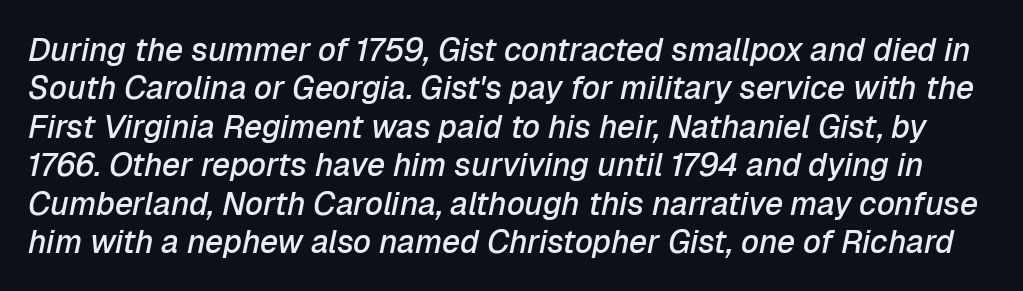
The image shows 32 px semibold type, italic (leaning right); set line spacing 1.2x, normal letter spacing, not underlined; low stroke contrast and a medium x-height.
